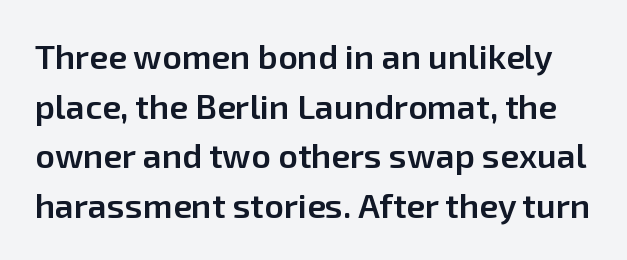
The image shows 34 px semibold sans-serif type, upright; set normal line spacing (1.46x), normal letter spacing, not underlined; low stroke contrast and a medium x-height.
